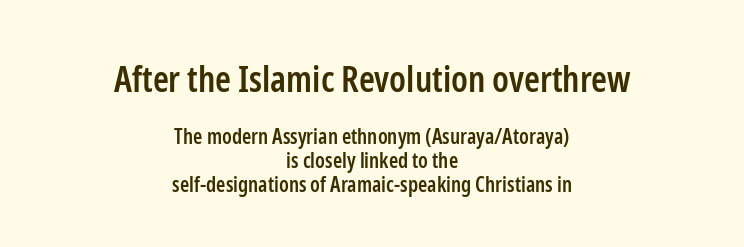
The image shows 36 px semibold, condensed sans-serif type, upright; set centered, tight line spacing (1.14x), normal letter spacing, not underlined; the first (top) block is 1.71x larger; low stroke contrast and a medium x-height.
